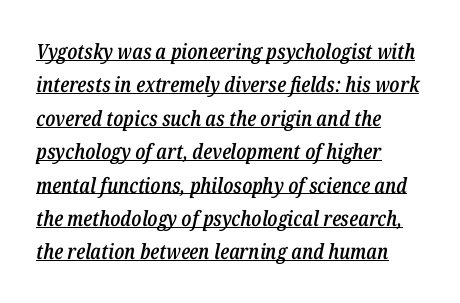
The image shows 21 px text type, italic (leaning right); set left-aligned, normal line spacing (1.59x), normal letter spacing, underlined.
